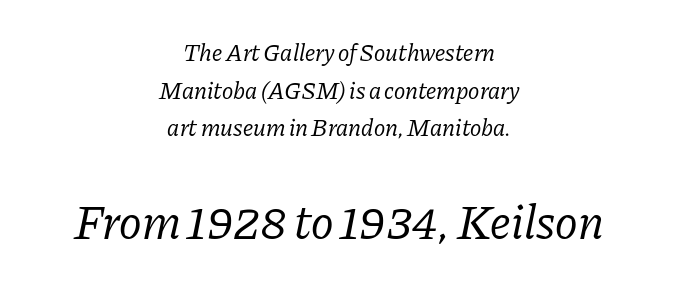
{"serif": "yes", "italic": "yes", "lean": "right", "slant_degrees": 11, "bold": "no", "weight": "regular", "width": "normal", "stroke_contrast": "low", "x_height": "medium", "monospaced": "no", "underline": "no", "align": "center", "line_spacing": "normal", "line_spacing_ratio": 1.57, "letter_spacing": "normal", "letter_spacing_em": 0.0, "larger_block": "second", "size_ratio": 2.0, "glyph_px": 48}
